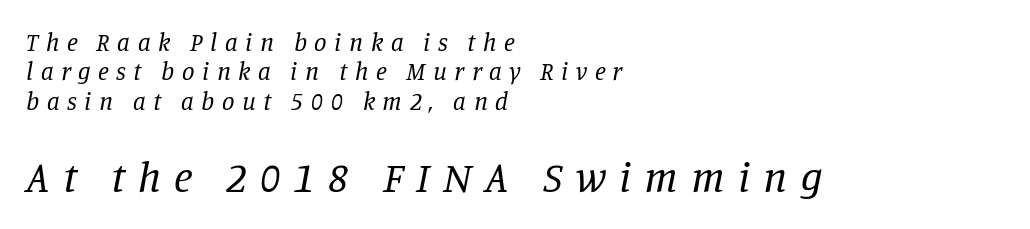
The image shows 43 px regular-weight serif type, italic (leaning right); set left-aligned, line spacing 1.18x, unusually wide letter spacing (+0.3 em), not underlined; the second (bottom) block is 1.72x larger; low stroke contrast and a large x-height.
